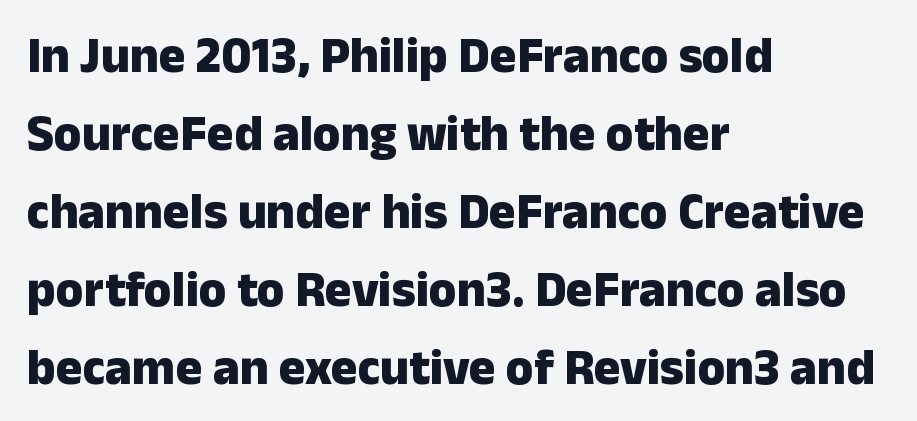
The image shows 50 px heavy sans-serif type, upright; set left-aligned, normal line spacing (1.56x), normal letter spacing, not underlined; low stroke contrast and a medium x-height.
